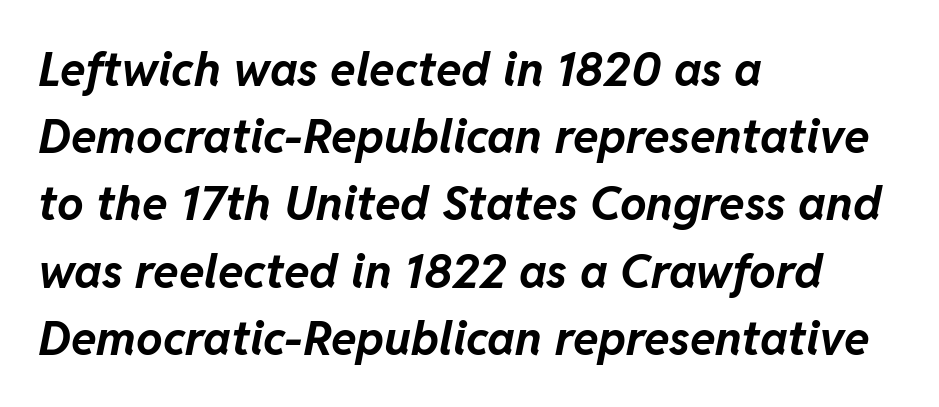
The image shows 47 px bold type, italic (leaning right); set left-aligned, normal line spacing (1.43x), normal letter spacing, not underlined; low stroke contrast and a medium x-height.
